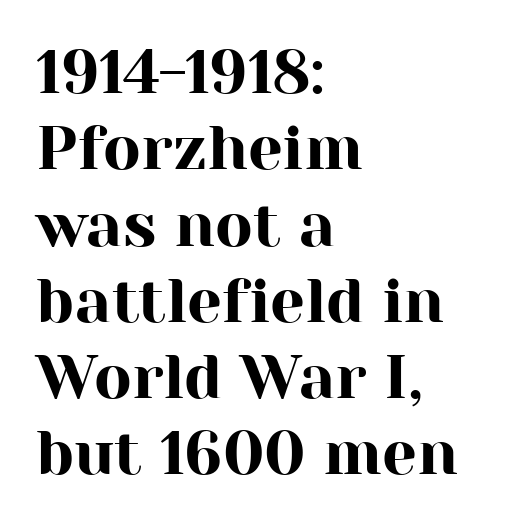
The image shows 62 px serif type, upright; set left-aligned, line spacing 1.23x, normal letter spacing, not underlined; high stroke contrast and a medium x-height.
